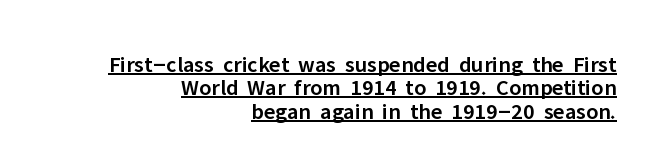
Ascenders rise straight up at ninety degrees. Words appear dense and cohesive because spacing is normal. The glyphs are accompanied by a horizontal stroke just below them. The block of text is dense from top to bottom, with scant space between rows. Typographic density is moderately raised because the face is semibold. The rendering anchors every line to the right-hand side.
